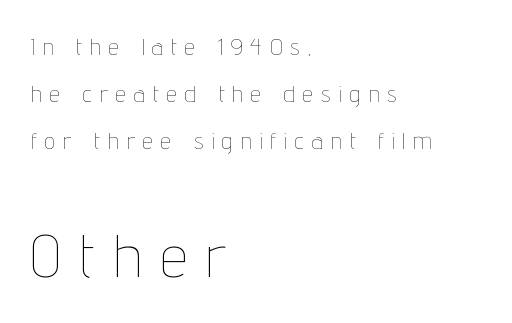
{"italic": "no", "bold": "no", "weight": "thin", "width": "condensed", "stroke_contrast": "low", "x_height": "medium", "monospaced": "no", "underline": "no", "align": "left", "line_spacing": "loose", "line_spacing_ratio": 1.95, "letter_spacing": "wide", "letter_spacing_em": 0.34, "larger_block": "second", "size_ratio": 2.5, "glyph_px": 60}
